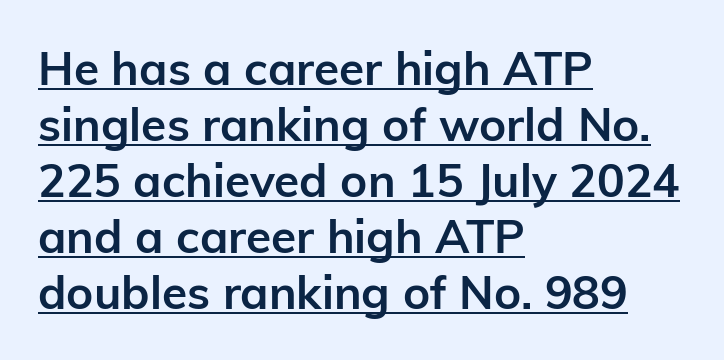
The image shows 46 px semibold sans-serif type, upright; set left-aligned, line spacing 1.22x, normal letter spacing, underlined; low stroke contrast and a medium x-height.
